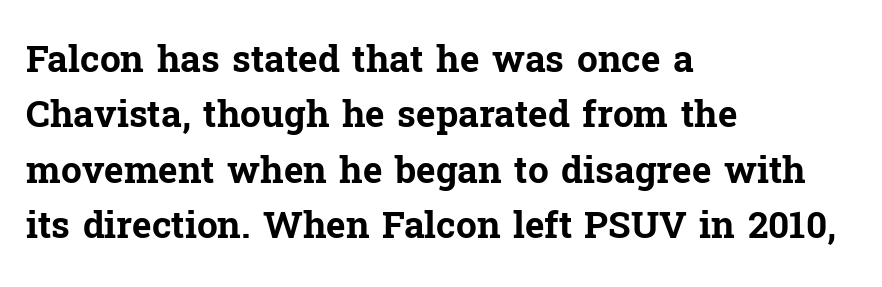
{"serif": "yes", "italic": "no", "bold": "yes", "weight": "bold", "width": "normal", "stroke_contrast": "low", "x_height": "medium", "monospaced": "no", "underline": "no", "align": "left", "line_spacing": "normal", "line_spacing_ratio": 1.5, "letter_spacing": "normal", "letter_spacing_em": 0.0, "glyph_px": 37}
